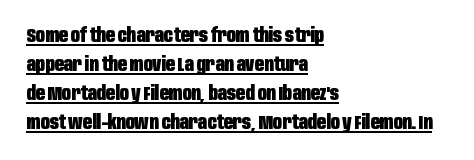
{"italic": "no", "bold": "yes", "underline": "yes", "align": "left", "line_spacing": "normal", "line_spacing_ratio": 1.45, "letter_spacing": "normal", "letter_spacing_em": 0.0, "glyph_px": 20}
